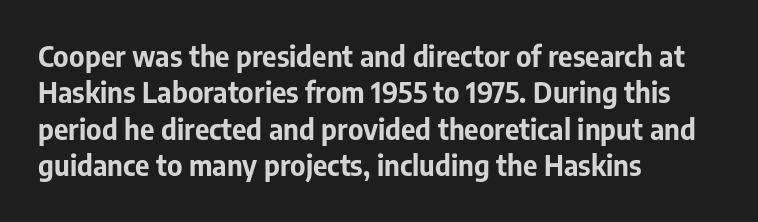
Q: Is the text bold? A: Yes.
Q: Is the text italic (slanted)? A: No, it is upright.
Q: Is the typeface a serif or a sans-serif typeface? A: Sans-serif.
Q: Is the text underlined? A: No.
Q: How is the paragraph aligned? A: Left-aligned.
Q: Is the spacing between letters normal or unusually wide? A: Normal.
Q: Is the spacing between lines tight, normal or loose? A: Normal.
Q: Width (condensed, normal, or wide)? A: Normal.
Q: Stroke contrast? A: Low.
Q: x-height? A: Medium.
Q: Monospaced? A: No.
